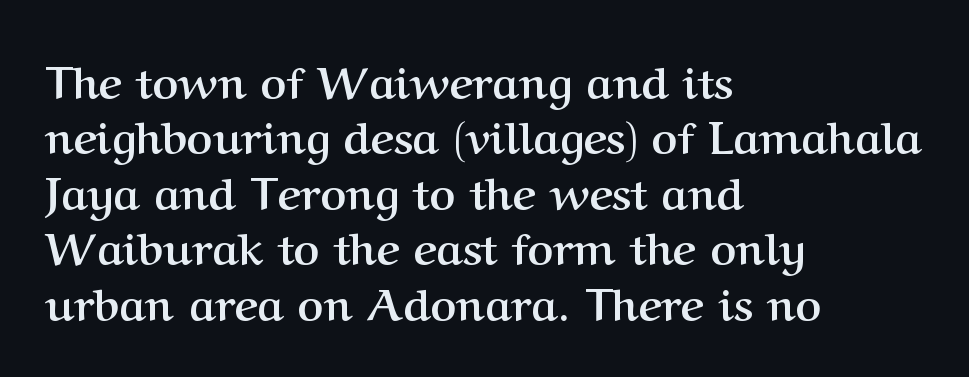
The image shows 44 px semibold serif type, upright; set left-aligned, normal line spacing (1.26x), normal letter spacing, not underlined; medium stroke contrast and a medium x-height.
